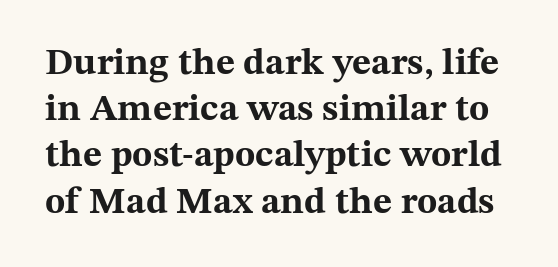
Q: Is the text bold? A: Yes.
Q: Is the text italic (slanted)? A: No, it is upright.
Q: Is the typeface a serif or a sans-serif typeface? A: Serif.
Q: Is the text underlined? A: No.
Q: Is the spacing between letters normal or unusually wide? A: Normal.
Q: Is the spacing between lines tight, normal or loose? A: Normal.
Q: Width (condensed, normal, or wide)? A: Wide.
Q: Stroke contrast? A: Medium.
Q: x-height? A: Medium.
Q: Monospaced? A: No.
